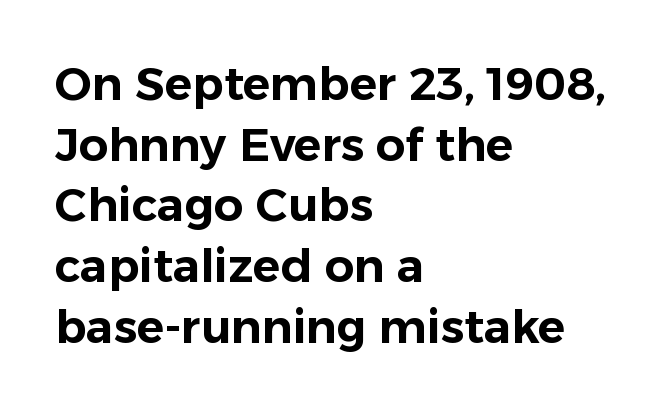
The image shows 46 px sans-serif type, upright; set left-aligned, normal line spacing (1.32x), normal letter spacing, not underlined; low stroke contrast and a medium x-height.
